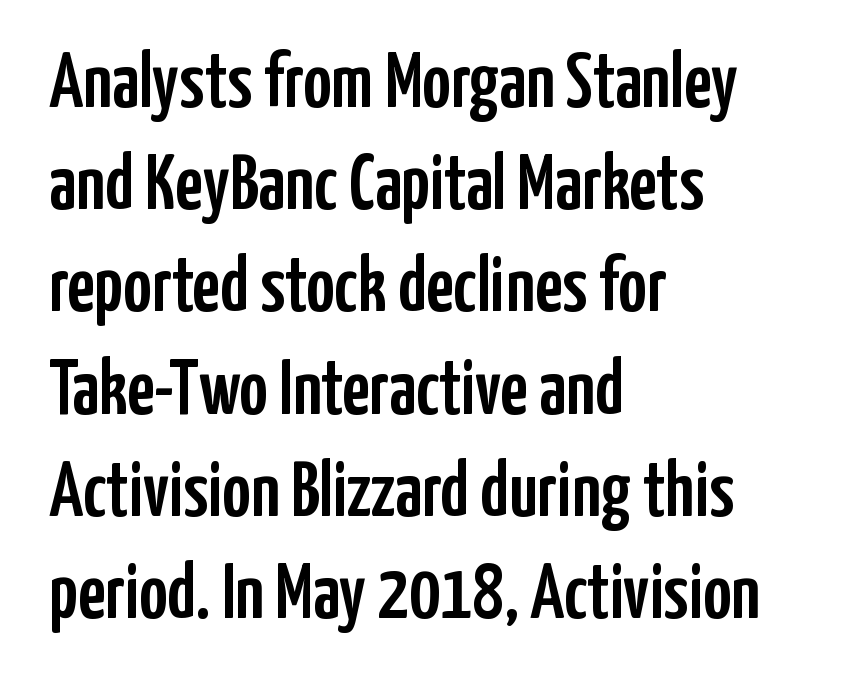
Q: Is the text italic (slanted)? A: No, it is upright.
Q: Is the typeface a serif or a sans-serif typeface? A: Sans-serif.
Q: Is the text underlined? A: No.
Q: How is the paragraph aligned? A: Left-aligned.
Q: Is the spacing between letters normal or unusually wide? A: Normal.
Q: Is the spacing between lines tight, normal or loose? A: Normal.
Q: Width (condensed, normal, or wide)? A: Condensed.
Q: Stroke contrast? A: Low.
Q: x-height? A: Medium.
Q: Monospaced? A: No.
